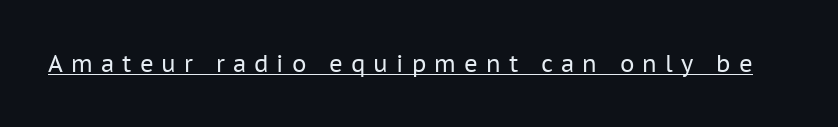
This is roman type, the default non-slanted kind. Honestly, the letter spacing is so wide it's the main thing you notice. Beneath each row of characters lies a ruled line. The weight tops out at a normal text grade.
